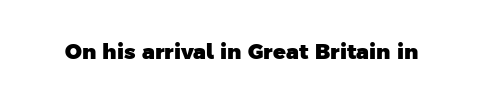
Q: Is the text bold? A: Yes.
Q: Is the text underlined? A: No.
Q: Is the spacing between letters normal or unusually wide? A: Normal.
